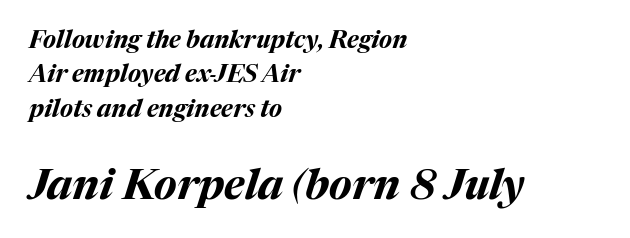
{"italic": "yes", "lean": "right", "slant_degrees": 17, "bold": "yes", "weight": "bold", "width": "normal", "stroke_contrast": "medium", "x_height": "medium", "monospaced": "no", "underline": "no", "align": "left", "line_spacing": "normal", "line_spacing_ratio": 1.43, "letter_spacing": "normal", "letter_spacing_em": 0.0, "larger_block": "second", "size_ratio": 1.75, "glyph_px": 42}
